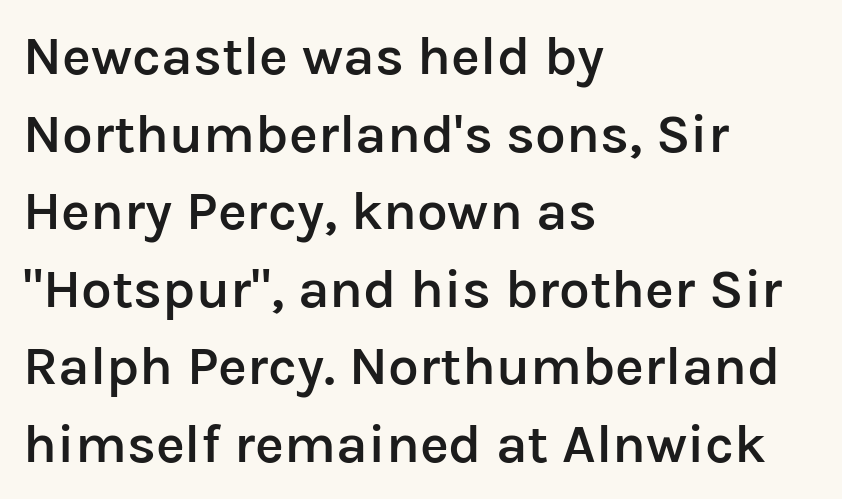
{"serif": "no", "italic": "no", "bold": "semi", "weight": "semibold", "width": "normal", "stroke_contrast": "low", "x_height": "medium", "monospaced": "no", "underline": "no", "align": "left", "line_spacing": "normal", "line_spacing_ratio": 1.41, "letter_spacing": "normal", "letter_spacing_em": 0.0, "glyph_px": 55}
